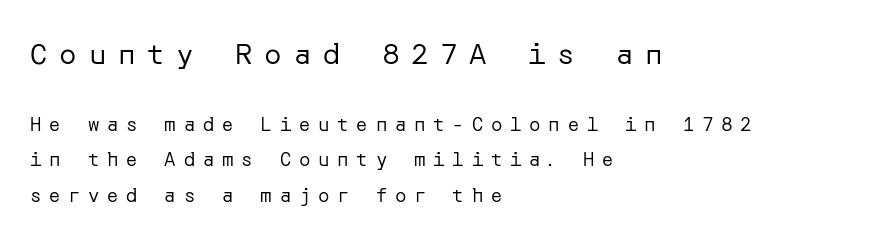
Plain, unruled lines of type. Whoever set this made the first block the dominant, larger element. Note: no serifs on the glyphs. What stands out about the letter spacing? Its width — letters are far apart. Designer's note — italics off, roman on.
